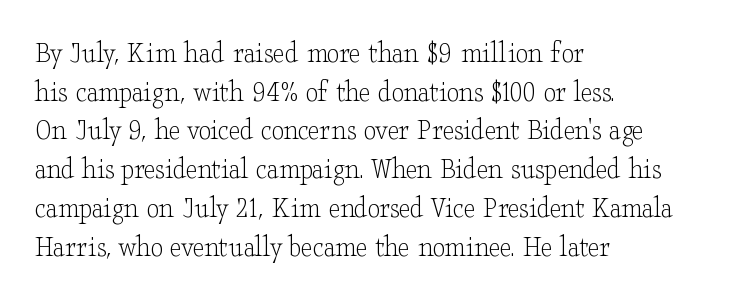
Normally led — the rows are evenly, conventionally spaced. The lettering holds an erect, upright posture throughout. You could not count columns in this text — the font is proportionally spaced. Rule under the text: the space is simply empty. A typesetter would call this zero additional tracking. Where is the straight margin? On the left.
